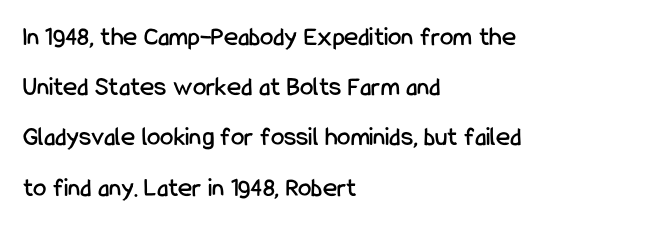
All the whitespace from short lines collects on the right. Type without underlining. These lines were composed using upright roman letters. Tracking value appears to be zero — textbook default spacing.
